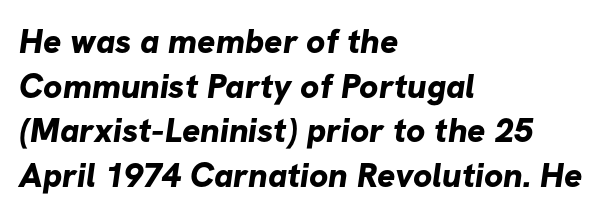
You'd pick this weight for a headline — it's a proper bold. This sample keeps an unexceptional amount of space between lines. The type is set solid horizontally, with unmodified tracking. The rag falls on the right side of this text block. You could not count columns in this text — the font is proportionally spaced.
